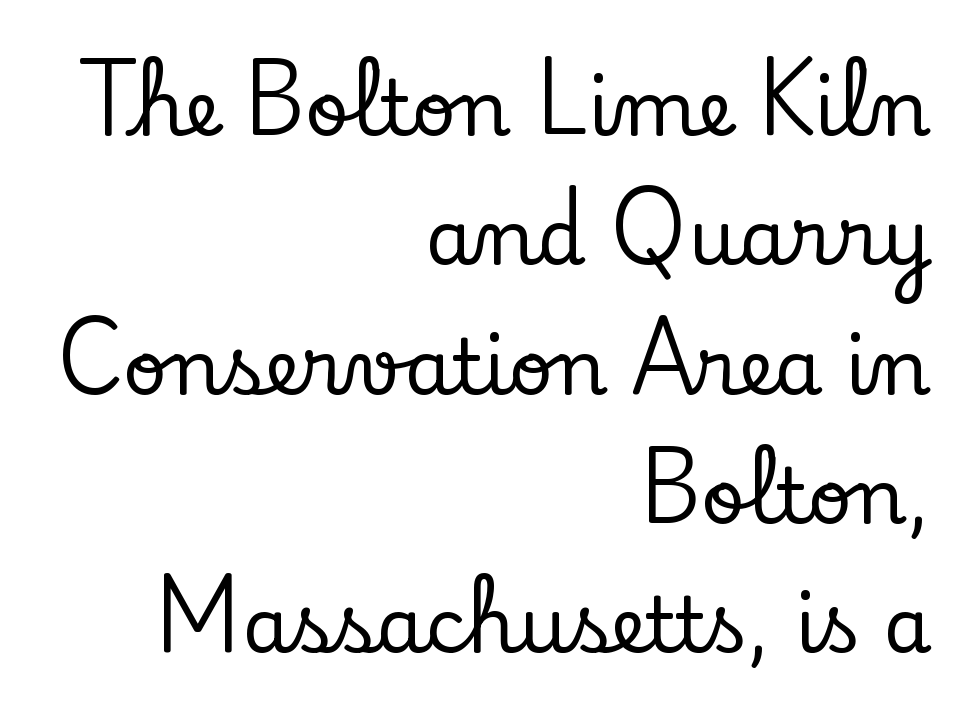
In terms of posture, this sample is upright. The compositor pushed each line to the right boundary. The line-height multiplier appears to be the usual default. Varying glyph widths throughout — classic text-font behaviour.
